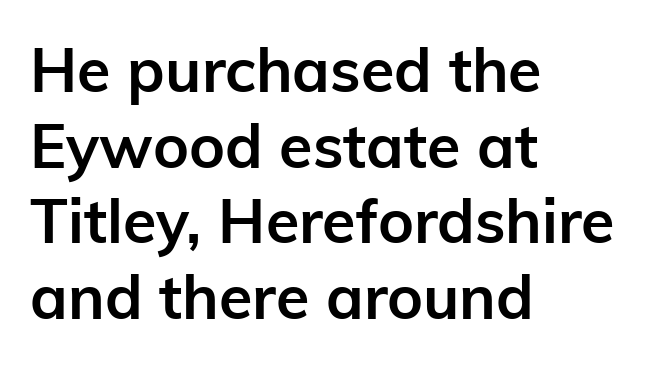
Decoration check: the copy has no underline. Unlike a traditional serif, this face leaves its strokes unadorned. As a designer I'd log this as weight 700, bold. A typesetter would mark this as roman, not italic. The passage shown is typed in a proportional face where columns would drift. A student would call this left alignment; a typographer would say flush left, rag right.
